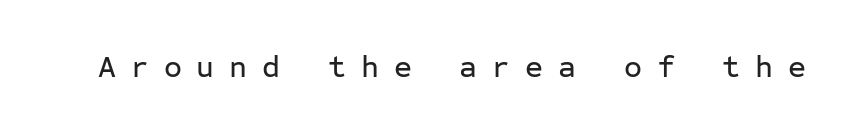
I'd call this a sans setting — the letters go barefoot. Letter spacing: wide. Check the space under the baseline: it is left empty. The font's upright variant was chosen for this text.
